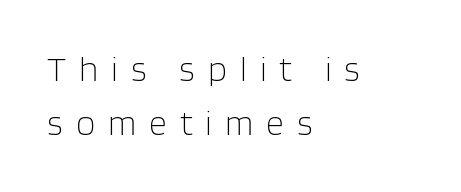
{"serif": "no", "italic": "no", "bold": "no", "weight": "light", "width": "normal", "stroke_contrast": "low", "x_height": "large", "monospaced": "no", "underline": "no", "align": "left", "line_spacing": "normal", "line_spacing_ratio": 1.55, "letter_spacing": "wide", "letter_spacing_em": 0.37, "glyph_px": 35}
